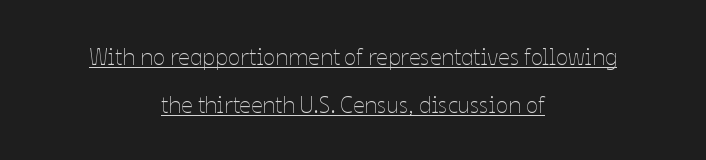
The compositor balanced each line on the midline. Compared with typical body copy, the letter spacing here is the same. Decoration check: the copy is underlined. Caption: face not bold, strokes unweighted.
